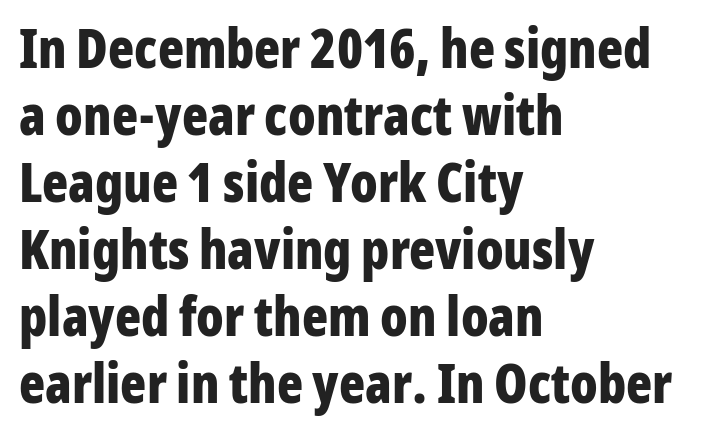
Is the block centered? No — it sits flush against the left margin. Does extra space separate the letters? No, they use regular spacing. Is this a fixed-width face? No — the glyphs have proportional, varying widths. Words float on clear page, feet unadorned. Note: no serifs on the glyphs. The sample has been set heavy, in full bold.
